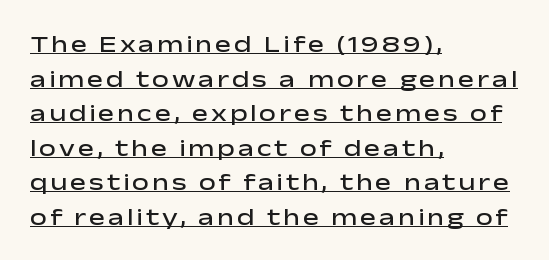
{"italic": "no", "bold": "semi", "underline": "yes", "align": "left", "line_spacing": "normal", "line_spacing_ratio": 1.44, "glyph_px": 24}
